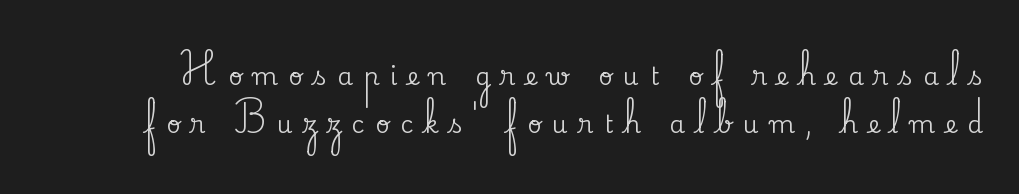
The image shows 25 px text type, upright; set loose line spacing (1.94x), unusually wide letter spacing (+0.42 em), not underlined.
